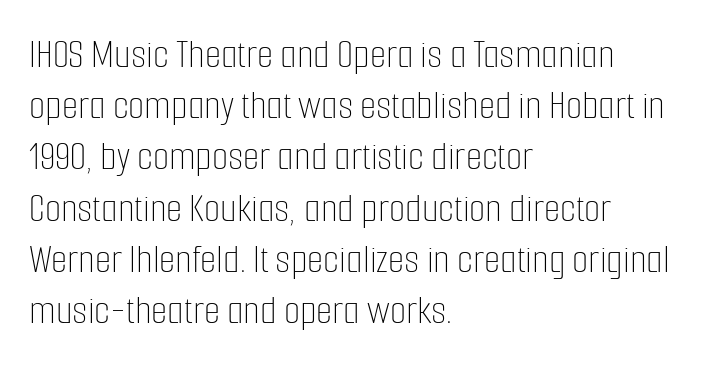
{"italic": "no", "bold": "no", "weight": "thin", "width": "condensed", "stroke_contrast": "low", "x_height": "medium", "monospaced": "no", "underline": "no", "align": "left", "line_spacing_ratio": 1.22, "letter_spacing": "normal", "letter_spacing_em": 0.0, "glyph_px": 42}
